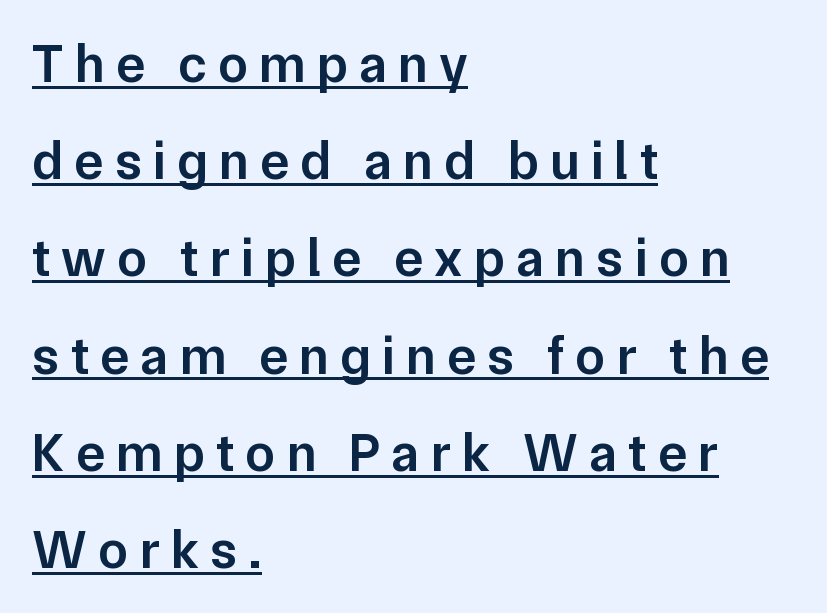
The image shows 54 px semibold sans-serif type, upright; set left-aligned, line spacing 1.8x, unusually wide letter spacing (+0.21 em), underlined; low stroke contrast and a medium x-height.
